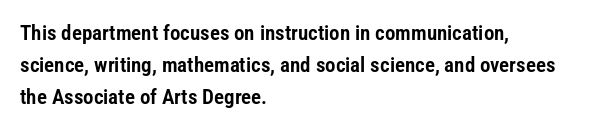
{"italic": "no", "underline": "no", "align": "left", "line_spacing": "normal", "line_spacing_ratio": 1.52, "letter_spacing": "normal", "letter_spacing_em": 0.0, "glyph_px": 21}
